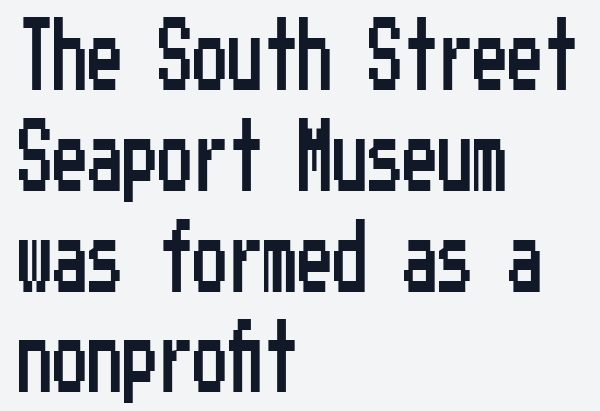
Q: Is the text italic (slanted)? A: No, it is upright.
Q: Is the typeface a serif or a sans-serif typeface? A: Sans-serif.
Q: Is the text underlined? A: No.
Q: How is the paragraph aligned? A: Left-aligned.
Q: Is the spacing between letters normal or unusually wide? A: Normal.
Q: Is the spacing between lines tight, normal or loose? A: Normal.
Q: Width (condensed, normal, or wide)? A: Condensed.
Q: Stroke contrast? A: Low.
Q: x-height? A: Medium.
